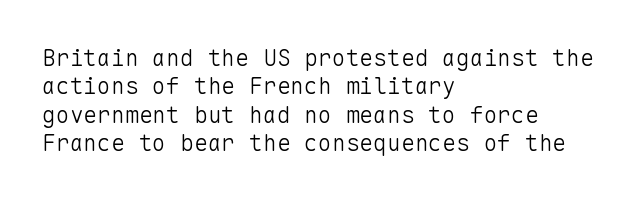
{"italic": "no", "bold": "no", "underline": "no", "align": "left", "line_spacing_ratio": 1.23, "letter_spacing": "normal", "letter_spacing_em": 0.0, "glyph_px": 23}
